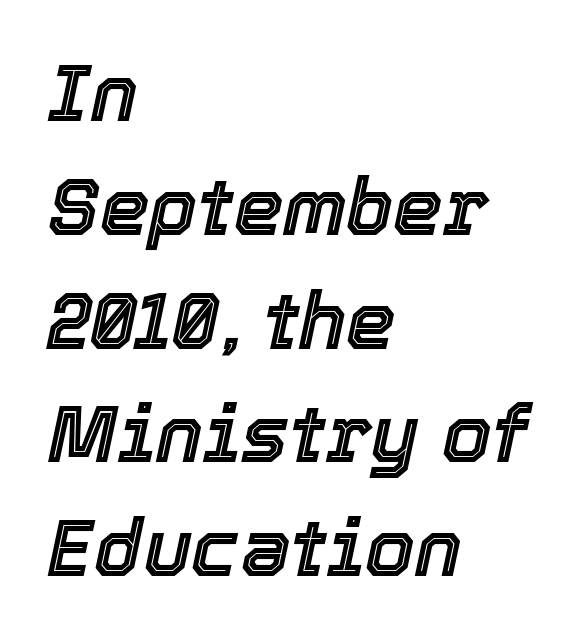
A normal amount of white space separates one row of letters from the next. The face used here is proportionally spaced, like ordinary book or web type. What stands out about the letter spacing? Nothing — it is the standard amount. Quick note: underline off. The rag falls on the right side of this text block.
